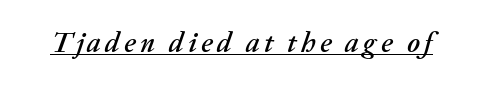
The image shows 28 px text type, italic (leaning right); set underlined; medium stroke contrast and a medium x-height.
